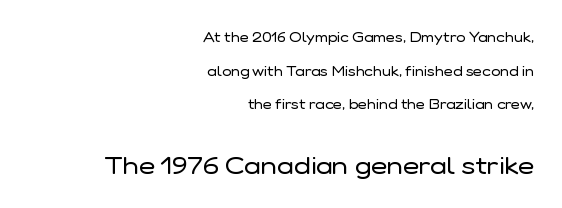
Q: Is the text bold? A: No.
Q: Is the text italic (slanted)? A: No, it is upright.
Q: Is the text underlined? A: No.
Q: How is the paragraph aligned? A: Right-aligned.
Q: Is the spacing between letters normal or unusually wide? A: Normal.
Q: Is the spacing between lines tight, normal or loose? A: Loose.
Q: Which block of text is set in a larger size, the first (top) or the second (bottom)? A: The second (bottom) one.
